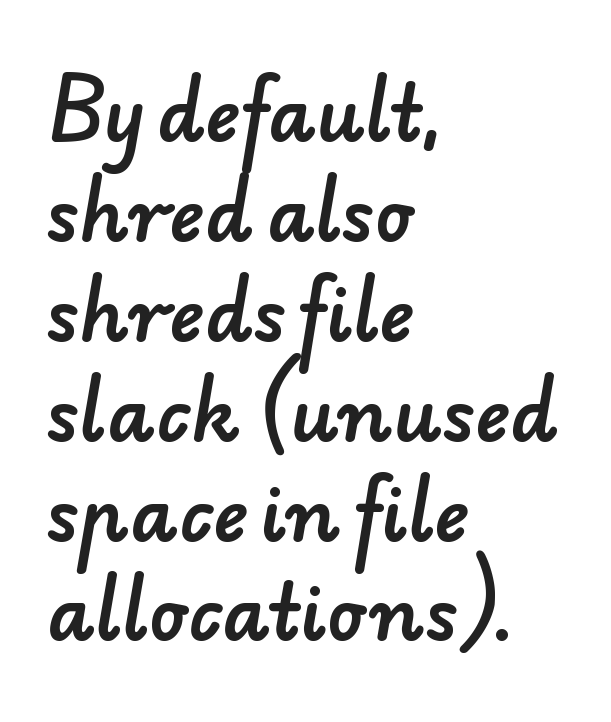
Does the leading feel generous? No, just average. Each letter keeps its own natural width here, so spacing adapts to shape. The rendering keeps characters at their native spacing. Alignment: flush left. Check under the words: just untouched page. Check where the strokes stop: nothing finishes them off — pure sans.
